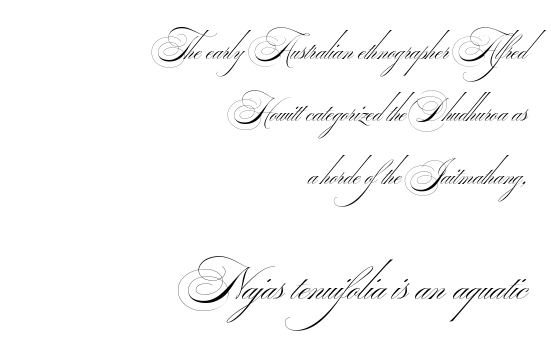
The passage shown begins with its smaller block and ends with its larger one. I'd call this a sans setting — the letters go barefoot. The baseline area is clear. These lines are rendered in a variable-pitch font. The paragraph has a hard right edge and a soft left edge. Quick note: interline space is abundant.
